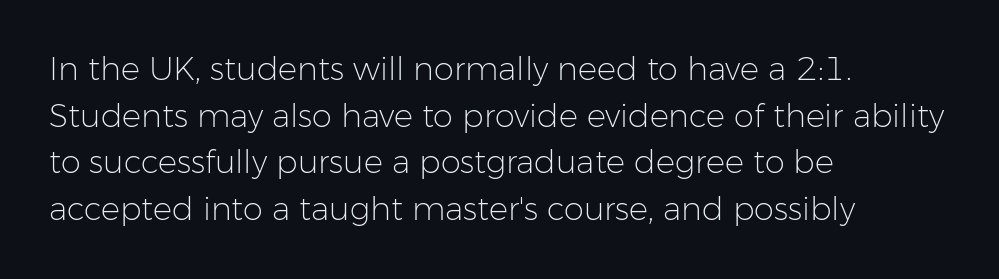
The image shows 32 px light sans-serif type, upright; set left-aligned, normal line spacing (1.46x), normal letter spacing, not underlined; low stroke contrast and a medium x-height.
